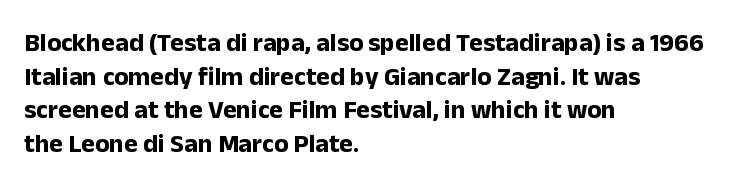
Q: Is the text bold? A: Yes.
Q: Is the text italic (slanted)? A: No, it is upright.
Q: Is the text underlined? A: No.
Q: How is the paragraph aligned? A: Left-aligned.
Q: Is the spacing between letters normal or unusually wide? A: Normal.
Q: Is the spacing between lines tight, normal or loose? A: Normal.
